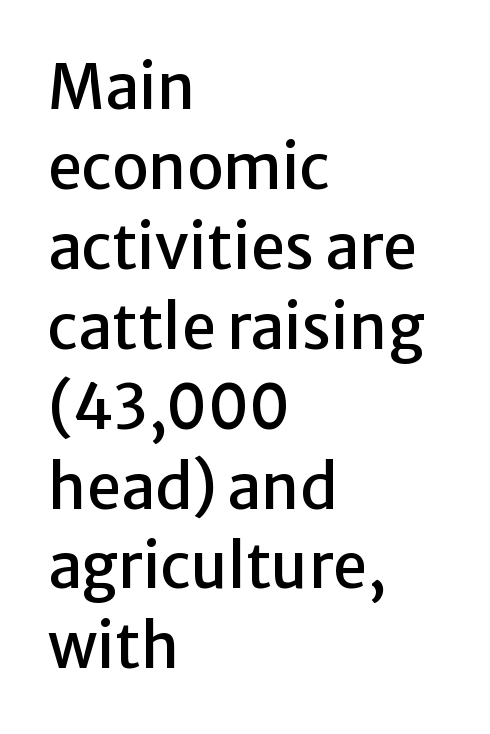
{"serif": "no", "italic": "no", "width": "normal", "stroke_contrast": "low", "x_height": "medium", "monospaced": "no", "underline": "no", "align": "left", "line_spacing": "normal", "line_spacing_ratio": 1.31, "letter_spacing": "normal", "letter_spacing_em": 0.0, "glyph_px": 61}
